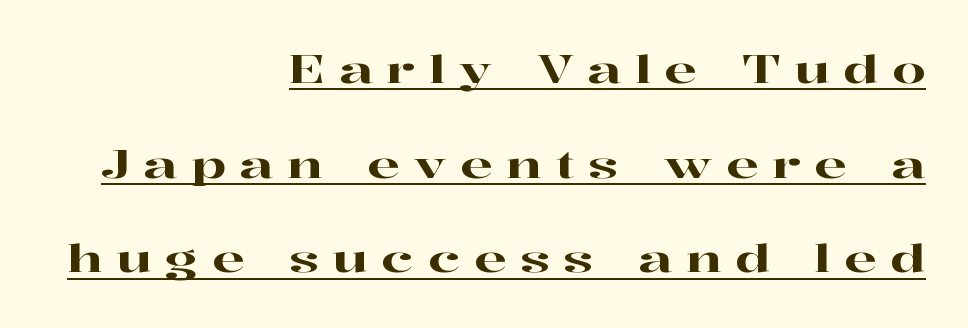
Q: Is the text italic (slanted)? A: No, it is upright.
Q: Is the typeface a serif or a sans-serif typeface? A: Serif.
Q: Is the text underlined? A: Yes.
Q: How is the paragraph aligned? A: Right-aligned.
Q: Is the spacing between letters normal or unusually wide? A: Unusually wide.
Q: Is the spacing between lines tight, normal or loose? A: Loose.
Q: Width (condensed, normal, or wide)? A: Wide.
Q: Stroke contrast? A: High.
Q: x-height? A: Medium.
Q: Monospaced? A: No.
